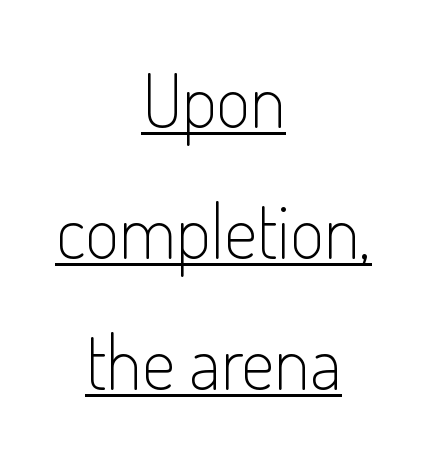
The image shows 74 px light, condensed sans-serif type, upright; set centered, line spacing 1.77x, normal letter spacing, underlined; low stroke contrast and a small x-height.
